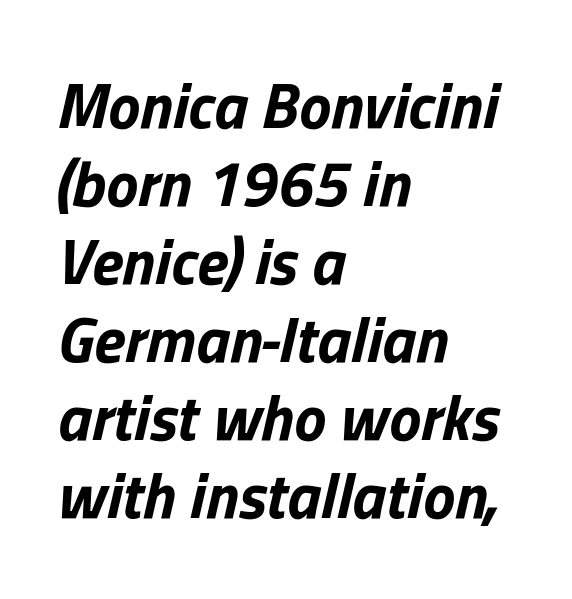
Lines of text with bare space underneath. These lines are rendered in a variable-pitch font. Each word holds together tightly as a unit, with standard inter-letter gaps. Look at the stroke-to-counter ratio: heavy, a bold.
